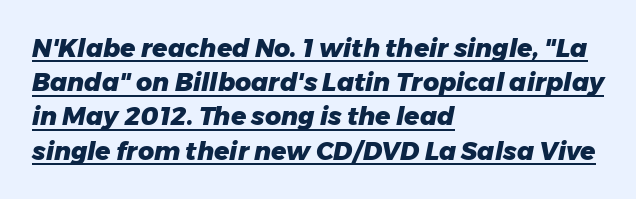
The image shows 25 px bold type, italic (leaning right); set left-aligned, normal line spacing (1.37x), normal letter spacing, underlined.
